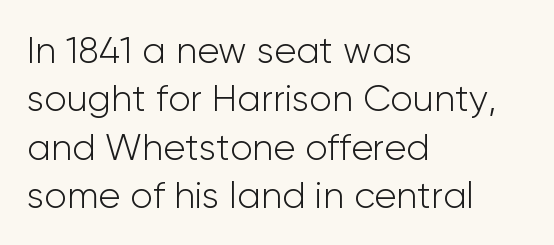
The image shows 37 px light sans-serif type, upright; set left-aligned, normal line spacing (1.31x), normal letter spacing, not underlined; low stroke contrast and a medium x-height.
